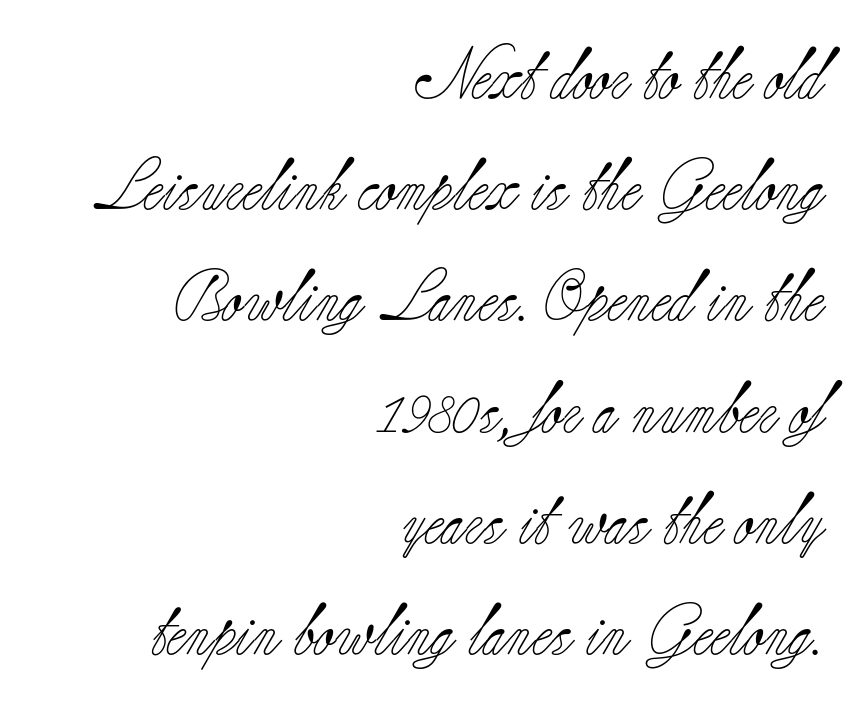
The image shows 51 px light serif type; set right-aligned, loose line spacing (2.18x), normal letter spacing, not underlined; low stroke contrast and a small x-height.
